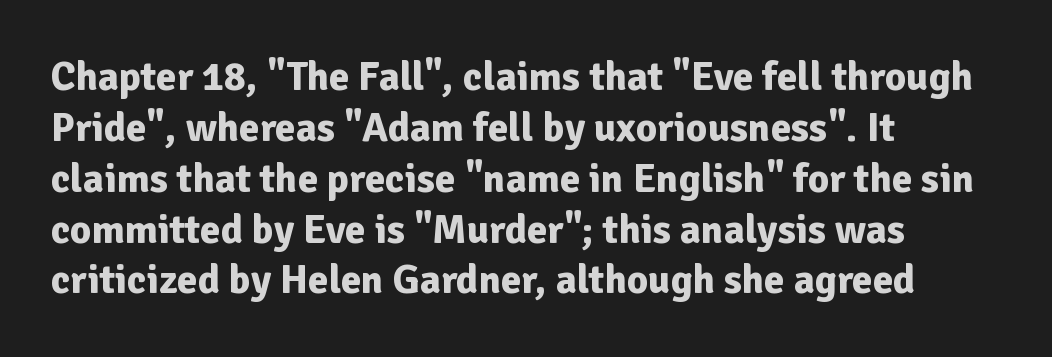
Is this a sans? Yes — the strokes have no serifs. Each word holds together tightly as a unit, with standard inter-letter gaps. Line beginnings align vertically; line endings do not. The rendering uses natural spacing where letterforms have individual widths.
